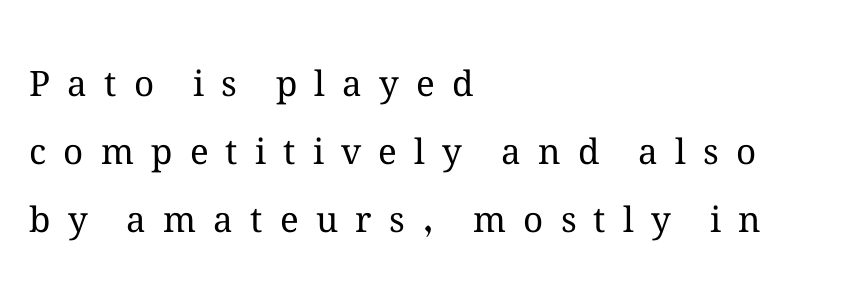
Q: Is the text bold? A: No.
Q: Is the text italic (slanted)? A: No, it is upright.
Q: Is the text underlined? A: No.
Q: How is the paragraph aligned? A: Left-aligned.
Q: Is the spacing between letters normal or unusually wide? A: Unusually wide.
Q: Is the spacing between lines tight, normal or loose? A: Loose.
Q: Width (condensed, normal, or wide)? A: Normal.
Q: Stroke contrast? A: Medium.
Q: x-height? A: Medium.
Q: Monospaced? A: No.
